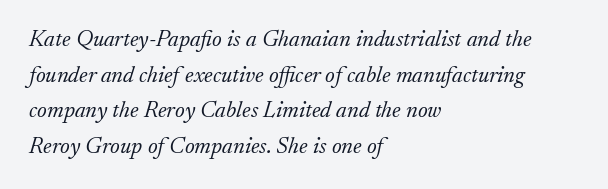
{"italic": "yes", "lean": "right", "slant_degrees": 17, "bold": "no", "underline": "no", "align": "left", "line_spacing": "normal", "line_spacing_ratio": 1.55, "letter_spacing": "normal", "letter_spacing_em": 0.0, "glyph_px": 23}
